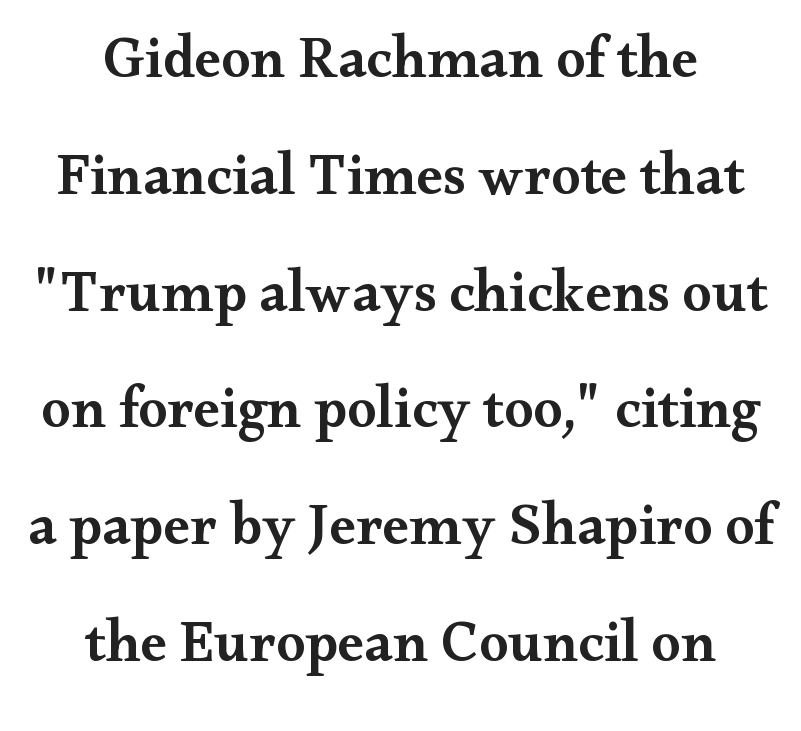
{"serif": "yes", "italic": "no", "bold": "semi", "weight": "semibold", "width": "wide", "stroke_contrast": "medium", "x_height": "small", "monospaced": "no", "underline": "no", "align": "center", "line_spacing": "loose", "line_spacing_ratio": 1.98, "letter_spacing": "normal", "letter_spacing_em": 0.0, "glyph_px": 59}
